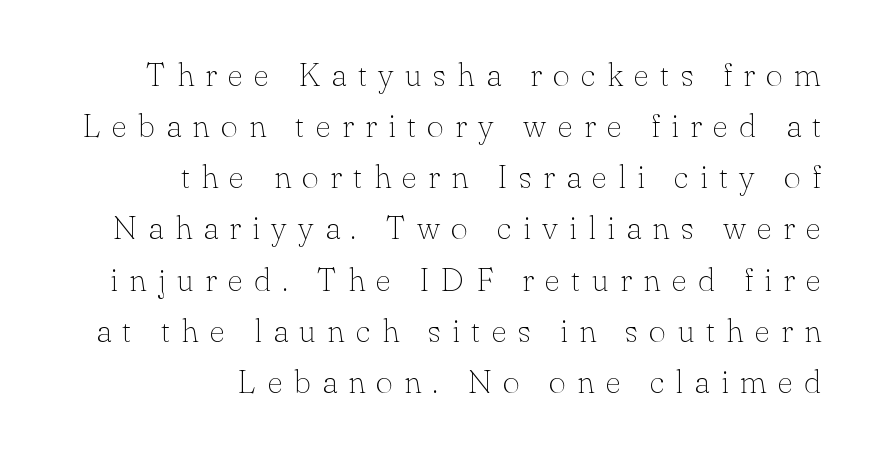
The font sits on the lighter half of the weight spectrum, regular included. This rendering features lettering with no underline. You could only call the tracking loose — the letters float apart. You could not count columns in this text — the font is proportionally spaced. Does the leading feel generous? No, just average. Italic? Not at all — the glyphs are vertical.
